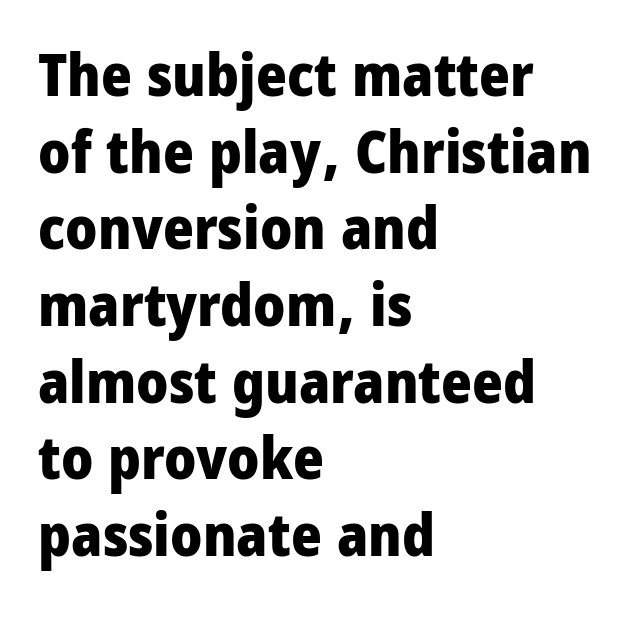
{"serif": "no", "italic": "no", "bold": "yes", "weight": "heavy", "width": "condensed", "stroke_contrast": "low", "x_height": "large", "monospaced": "no", "underline": "no", "align": "left", "line_spacing": "normal", "line_spacing_ratio": 1.3, "letter_spacing": "normal", "letter_spacing_em": 0.0, "glyph_px": 59}
